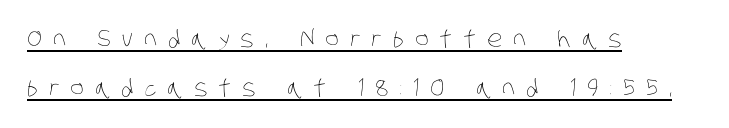
{"bold": "no", "underline": "yes", "align": "left", "line_spacing": "loose", "line_spacing_ratio": 2.14, "letter_spacing": "wide", "letter_spacing_em": 0.48, "glyph_px": 23}
